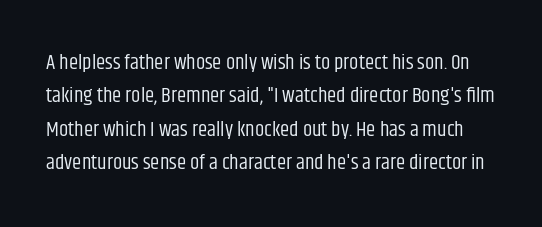
Honestly, there is no underline to notice here at all. Summary of weight: not heavy and not bold. Normally led — the rows are evenly, conventionally spaced. Nope, not italic — everything's standing straight. The rendering keeps characters at their native spacing.
